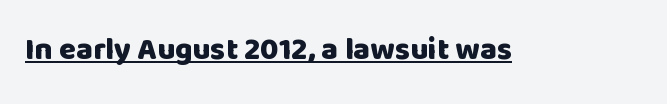
The image shows 31 px heavy sans-serif type, upright; set normal letter spacing, underlined; low stroke contrast and a large x-height.
